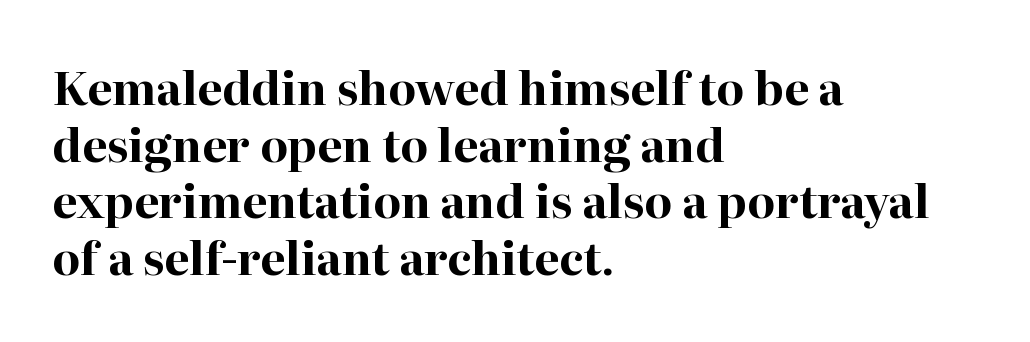
Successive baselines arrive at the customary interval. Only glyphs here, with clear space below each row. The letters advance in unequal steps, a hallmark of proportional type. To sum up the face: it has serifs.
